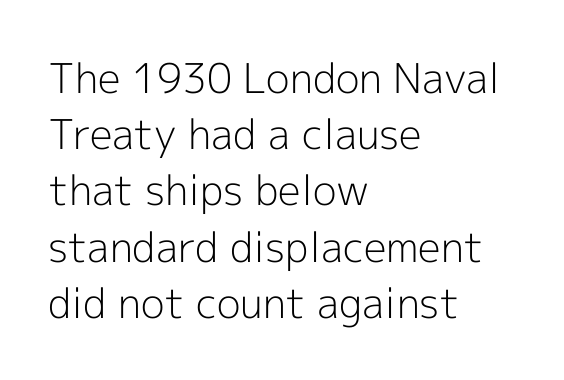
{"serif": "no", "italic": "no", "bold": "no", "weight": "light", "width": "normal", "x_height": "medium", "monospaced": "no", "underline": "no", "align": "left", "line_spacing": "normal", "line_spacing_ratio": 1.37, "letter_spacing": "normal", "letter_spacing_em": 0.0, "glyph_px": 41}
